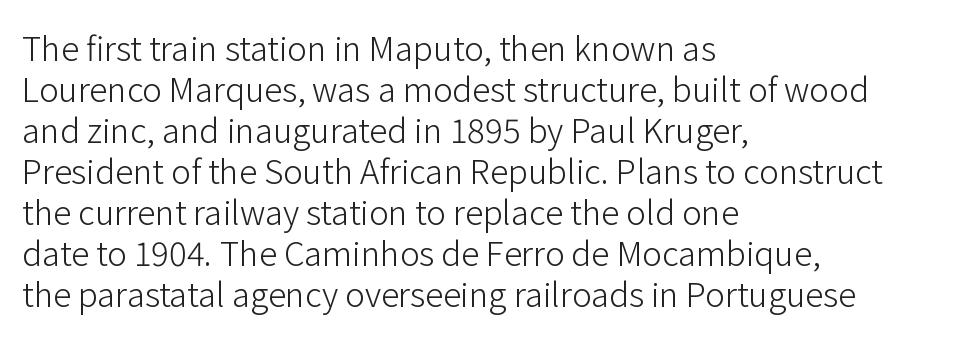
The image shows 33 px light sans-serif type, upright; set left-aligned, line spacing 1.24x, normal letter spacing, not underlined; low stroke contrast and a medium x-height.
